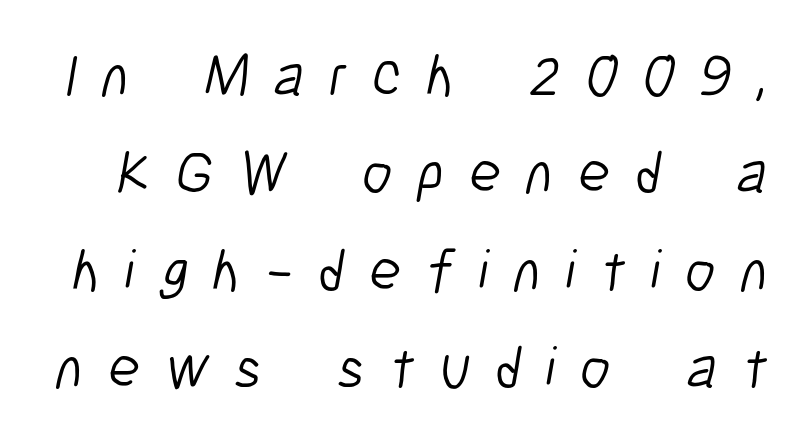
Words float on clear page, feet unadorned. Is this a fixed-width face? No — the glyphs have proportional, varying widths. Leading: standard. Stems here are at most as thick as an everyday book face. The rendering inserts visible extra space after every character.
